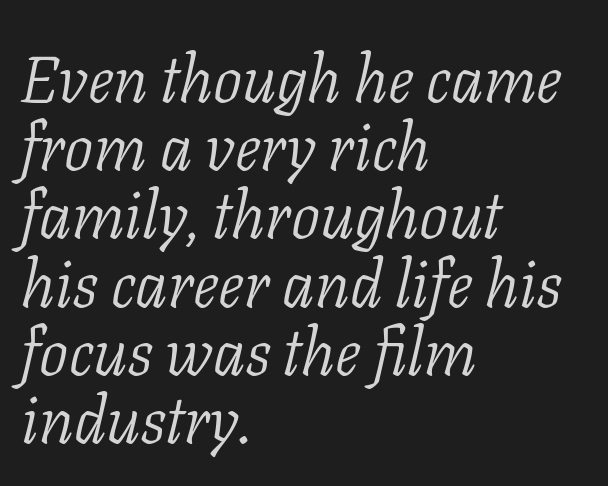
Short note: letters normally spaced. Yep, those are serifs on the letters. These lines are rendered in a variable-pitch font. The face looks like a standard text weight, possibly lighter. Line starts are locked; line ends wander. The zone under the glyphs is completely vacant.
